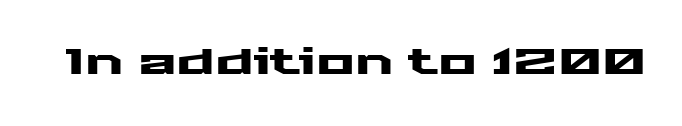
Q: Is the text italic (slanted)? A: No, it is upright.
Q: Is the typeface a serif or a sans-serif typeface? A: Sans-serif.
Q: Is the text underlined? A: No.
Q: Is the spacing between letters normal or unusually wide? A: Normal.
Q: Width (condensed, normal, or wide)? A: Wide.
Q: Stroke contrast? A: Medium.
Q: x-height? A: Medium.
Q: Monospaced? A: No.
